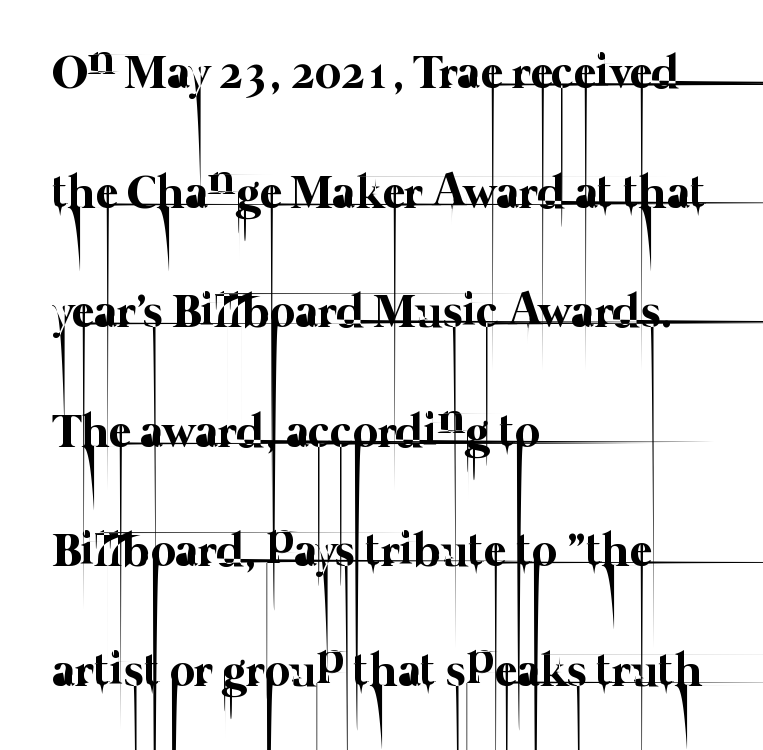
The image shows 48 px thin type; set left-aligned, loose line spacing (2.49x), normal letter spacing, not underlined; low stroke contrast and a medium x-height.
